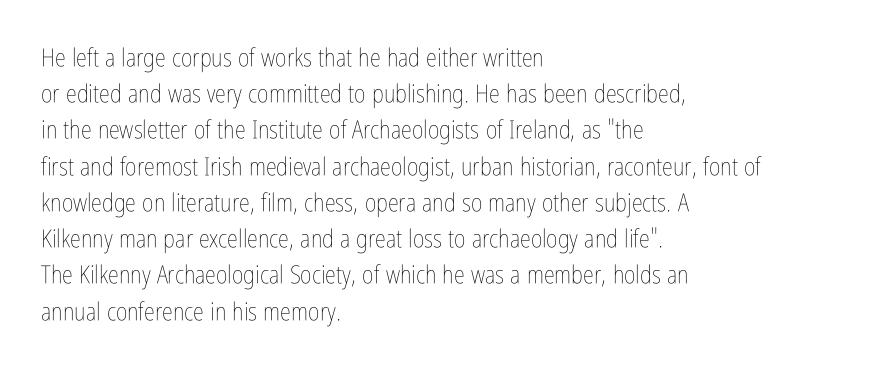
{"italic": "no", "bold": "no", "underline": "no", "align": "left", "line_spacing": "normal", "line_spacing_ratio": 1.45, "letter_spacing": "normal", "letter_spacing_em": 0.0, "glyph_px": 25}
